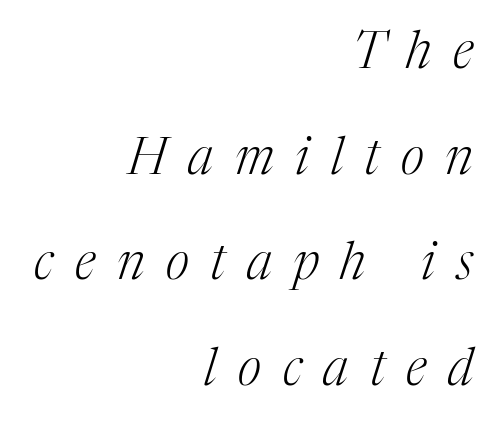
The image shows 51 px light serif type, italic (leaning right); set right-aligned, loose line spacing (2.07x), unusually wide letter spacing (+0.42 em), not underlined; medium stroke contrast and a medium x-height.
